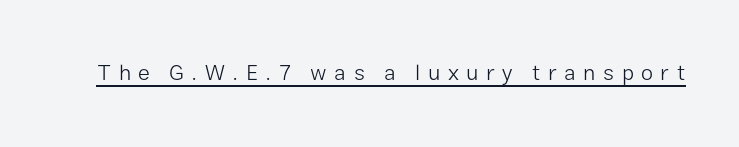
Q: Is the text bold? A: No.
Q: Is the text italic (slanted)? A: No, it is upright.
Q: Is the text underlined? A: Yes.
Q: Is the spacing between letters normal or unusually wide? A: Unusually wide.
